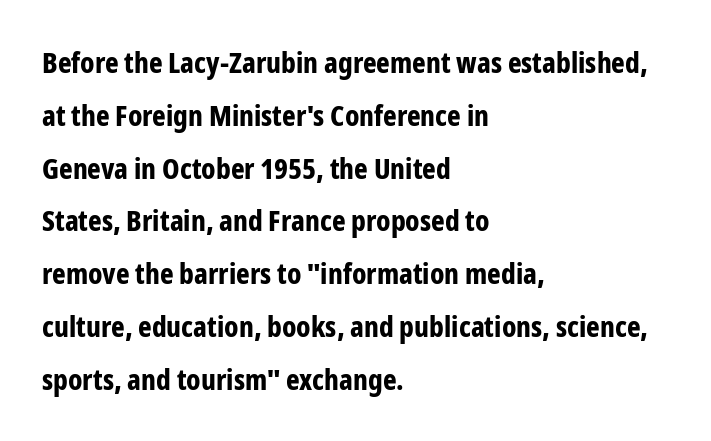
The image shows 29 px bold, condensed sans-serif type, upright; set left-aligned, line spacing 1.82x, normal letter spacing, not underlined; low stroke contrast and a medium x-height.
